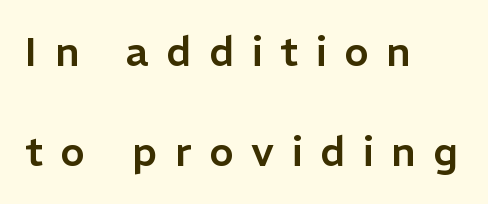
Reading down the block, your eye returns to a fixed left position each line. Between one letter and the next there's a generous, obvious gap. Do the characters align in a grid? No, the font is proportional. Underline: absent. These lines were composed using upright roman letters. One glance says open: line gaps are wider than usual.
